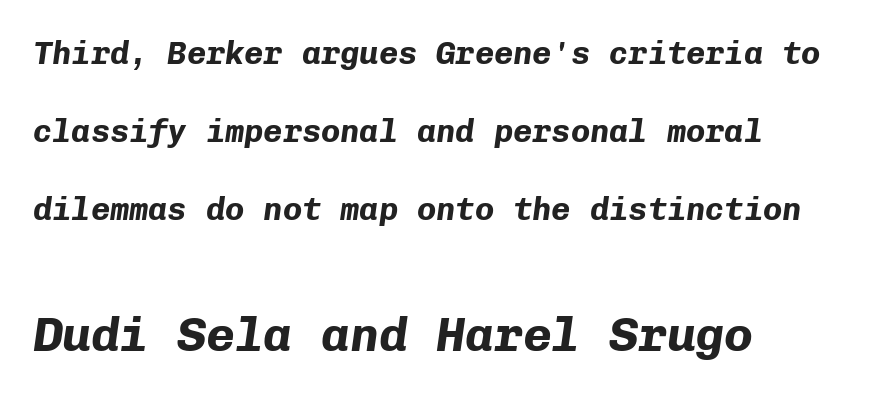
Compare the two chunks: the lower has the greater cap height. Short and long lines alike share a common starting point at left. Notice how the stems are inclined rather than vertical — that's the hallmark of italics. Typesetter's note: full bold, strokes at maximum text heaviness. The baseline area is clear.
